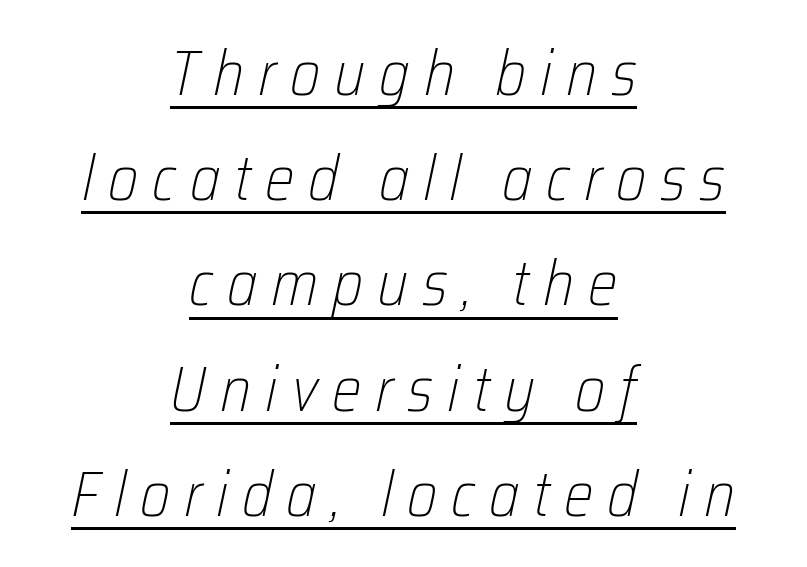
Proportional: the letters do not fall into vertical columns. The face used here has a pronounced slope to its letters. The tracking reads as deliberately expanded to a designer's eye. The lines are quadded center. Letters have the restrained weight of plain body copy at most.
